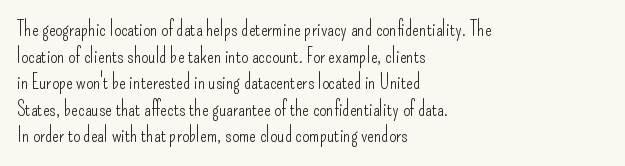
{"italic": "no", "bold": "no", "underline": "no", "align": "left", "line_spacing": "normal", "line_spacing_ratio": 1.33, "letter_spacing": "normal", "letter_spacing_em": 0.0, "glyph_px": 20}
